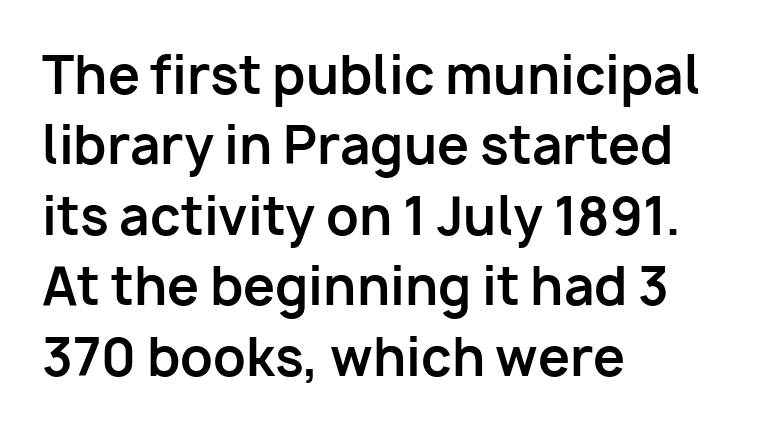
{"serif": "no", "italic": "no", "bold": "yes", "weight": "bold", "width": "normal", "stroke_contrast": "low", "x_height": "medium", "monospaced": "no", "underline": "no", "align": "left", "line_spacing": "normal", "line_spacing_ratio": 1.38, "letter_spacing": "normal", "letter_spacing_em": 0.0, "glyph_px": 51}
